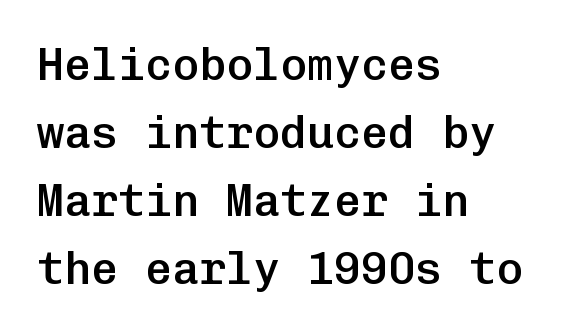
{"serif": "no", "italic": "no", "bold": "semi", "weight": "semibold", "width": "normal", "stroke_contrast": "low", "x_height": "medium", "monospaced": "yes", "underline": "no", "align": "left", "line_spacing": "normal", "line_spacing_ratio": 1.51, "letter_spacing": "normal", "letter_spacing_em": 0.0, "glyph_px": 45}
